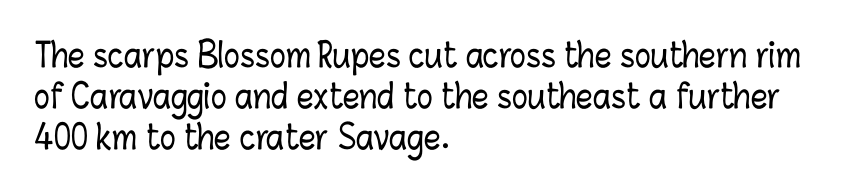
The image shows 33 px condensed type, upright; set left-aligned, normal line spacing (1.25x), normal letter spacing, not underlined; low stroke contrast and a medium x-height.
